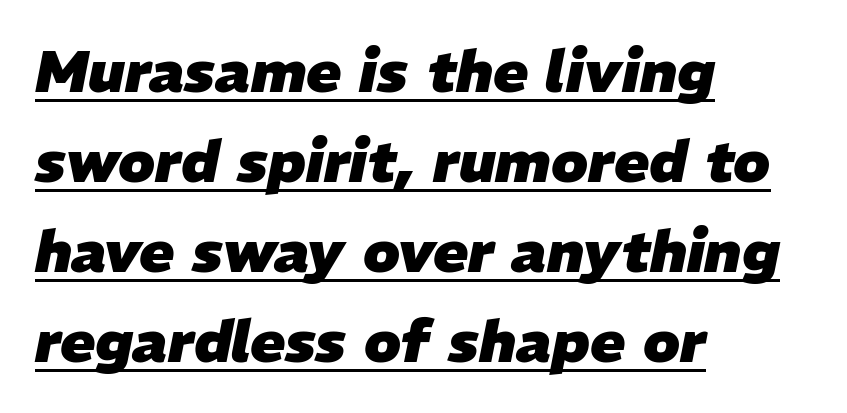
Q: Is the text bold? A: Yes.
Q: Is the text italic (slanted)? A: Yes, it leans right by about 11 degrees.
Q: Is the text underlined? A: Yes.
Q: How is the paragraph aligned? A: Left-aligned.
Q: Is the spacing between letters normal or unusually wide? A: Normal.
Q: Is the spacing between lines tight, normal or loose? A: Normal.
Q: Width (condensed, normal, or wide)? A: Normal.
Q: Stroke contrast? A: Low.
Q: x-height? A: Medium.
Q: Monospaced? A: No.
